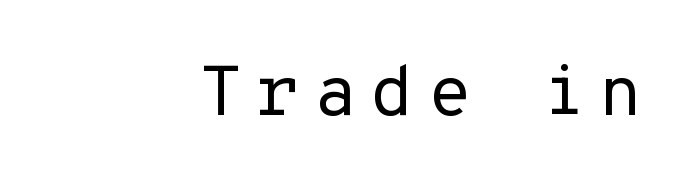
The image shows 71 px regular-weight sans-serif type, upright, monospaced; set not underlined; low stroke contrast and a medium x-height.
